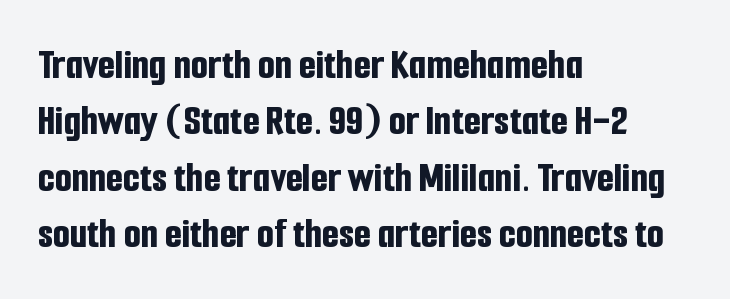
The image shows 44 px bold, condensed sans-serif type, upright; set left-aligned, normal line spacing (1.28x), normal letter spacing, not underlined; low stroke contrast and a medium x-height.
